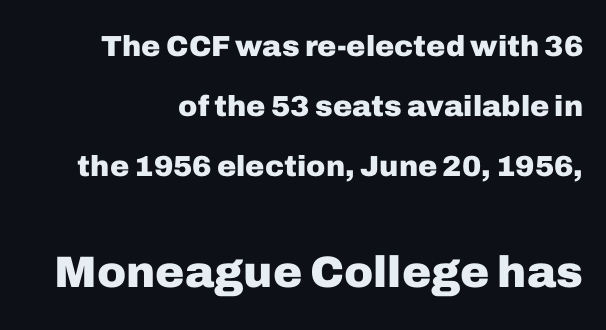
Q: Is the text bold? A: Yes.
Q: Is the text italic (slanted)? A: No, it is upright.
Q: Is the typeface a serif or a sans-serif typeface? A: Sans-serif.
Q: Is the text underlined? A: No.
Q: How is the paragraph aligned? A: Right-aligned.
Q: Is the spacing between letters normal or unusually wide? A: Normal.
Q: Is the spacing between lines tight, normal or loose? A: Loose.
Q: Which block of text is set in a larger size, the first (top) or the second (bottom)? A: The second (bottom) one.
Q: Width (condensed, normal, or wide)? A: Normal.
Q: Stroke contrast? A: Low.
Q: x-height? A: Medium.
Q: Monospaced? A: No.
